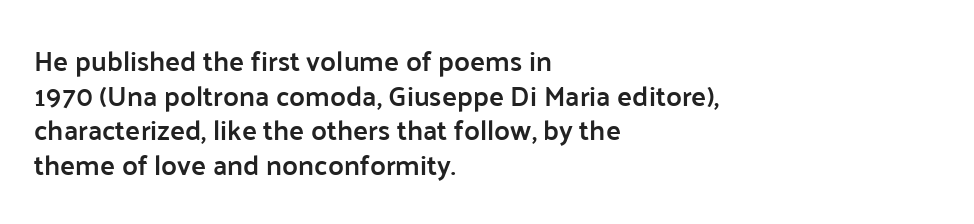
{"serif": "no", "italic": "no", "bold": "semi", "weight": "semibold", "width": "normal", "stroke_contrast": "low", "x_height": "medium", "monospaced": "no", "underline": "no", "align": "left", "line_spacing_ratio": 1.24, "letter_spacing": "normal", "letter_spacing_em": 0.0, "glyph_px": 28}
